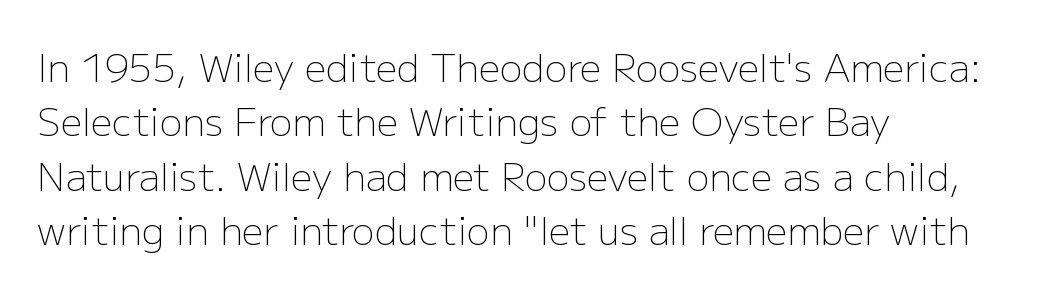
Reading down the block, your eye returns to a fixed left position each line. Horizontal bands of white between lines are of average thickness. Think of a printed novel: that variable character pitch is what you see here. Style check: upright. A sans-serif font was chosen for this passage.
